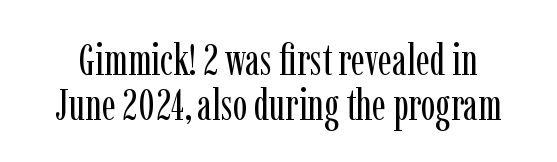
The image shows 44 px regular-weight, condensed serif type, upright; set tight line spacing (1.03x), normal letter spacing, not underlined; low stroke contrast and a medium x-height.
